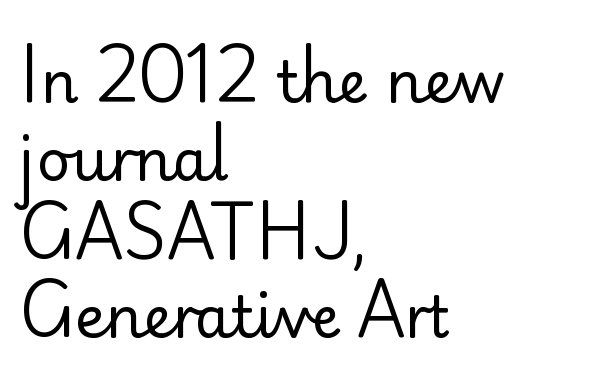
Is this a fixed-width face? No — the glyphs have proportional, varying widths. A bare baseline throughout the passage. The letters stand straight up with perfectly vertical stems. The line texture is even and compact thanks to regular tracking. Each line starts at the same left margin while the right side varies.
